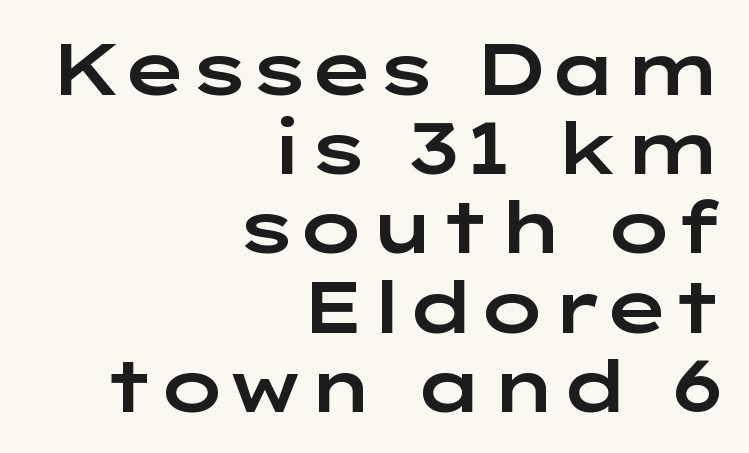
{"serif": "no", "italic": "no", "width": "wide", "stroke_contrast": "low", "x_height": "medium", "monospaced": "no", "underline": "no", "align": "right", "line_spacing": "tight", "line_spacing_ratio": 1.1, "letter_spacing": "normal", "letter_spacing_em": 0.0, "glyph_px": 72}
